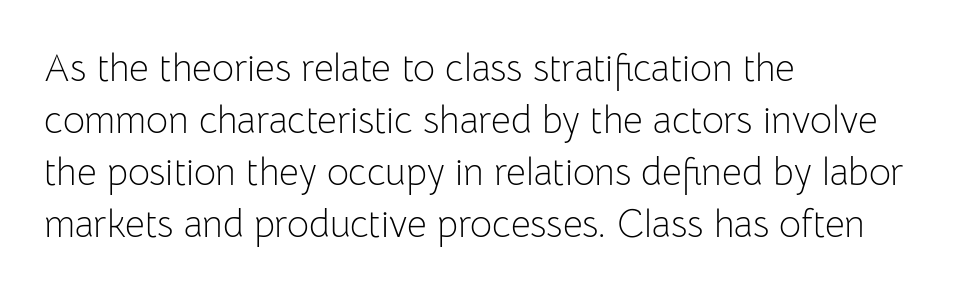
Examine the stroke ends and you'll find no serifs. Short note: letters normally spaced. Looks like regular typesetting: each glyph gets only the width it needs. Is the stroke heavy? The answer is a plain regular-or-lighter. Casual observation: everything's shoved over to the left.
